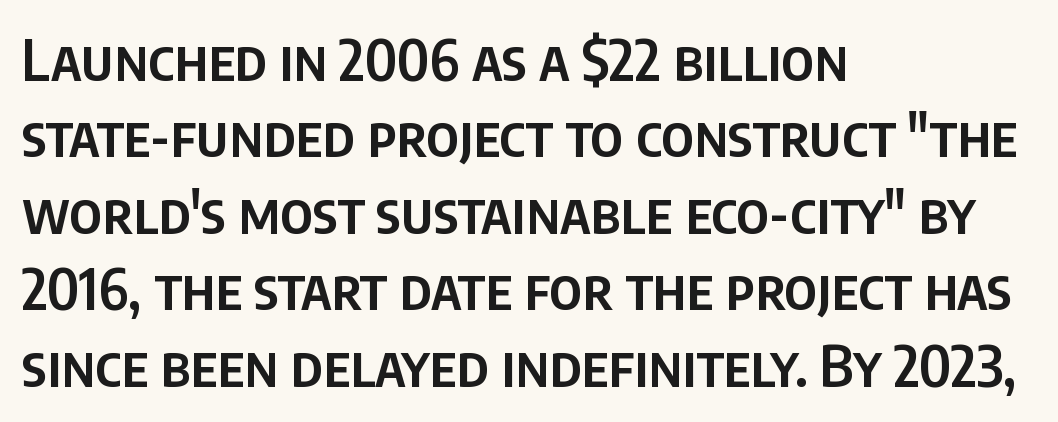
{"serif": "no", "italic": "no", "bold": "semi", "weight": "semibold", "width": "condensed", "stroke_contrast": "low", "x_height": "large", "monospaced": "no", "underline": "no", "align": "left", "line_spacing": "normal", "line_spacing_ratio": 1.34, "letter_spacing": "normal", "letter_spacing_em": 0.0, "glyph_px": 57}
